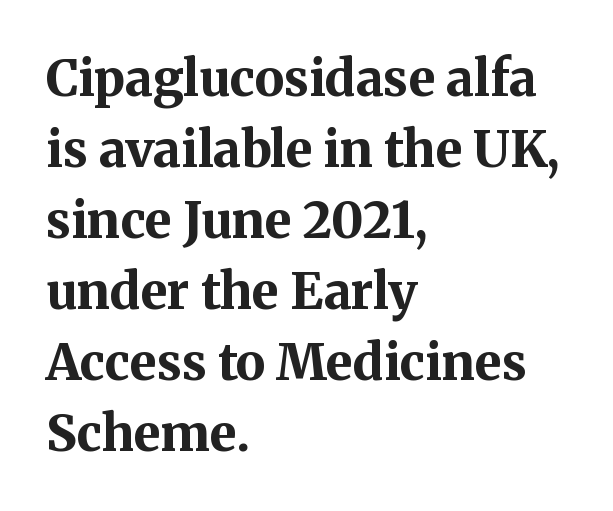
The image shows 50 px bold serif type, upright; set left-aligned, normal line spacing (1.42x), normal letter spacing, not underlined; medium stroke contrast and a medium x-height.
